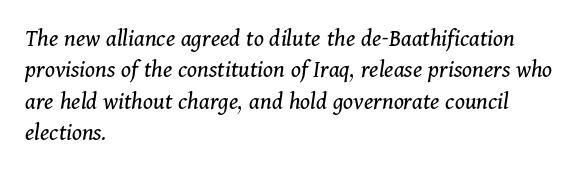
The area under the type is left untouched. Emphasis-style slanted type is in use. If you measured baseline to baseline, you'd find a middling distance. Letters have the restrained weight of plain body copy at most. Reading down the block, your eye returns to a fixed left position each line.
